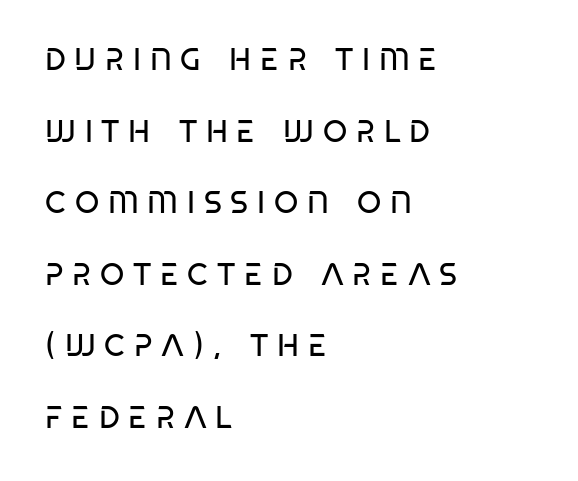
The image shows 31 px regular-weight, condensed sans-serif type; set left-aligned, loose line spacing (2.31x), unusually wide letter spacing (+0.28 em), not underlined; low stroke contrast and a large x-height.
